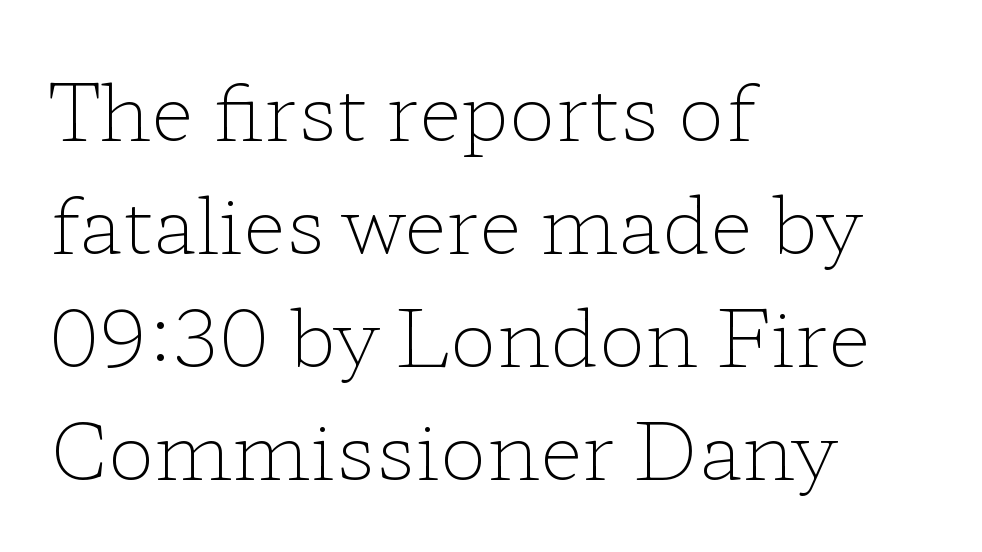
The image shows 79 px light, wide serif type, upright; set left-aligned, normal line spacing (1.43x), normal letter spacing, not underlined; low stroke contrast and a medium x-height.
